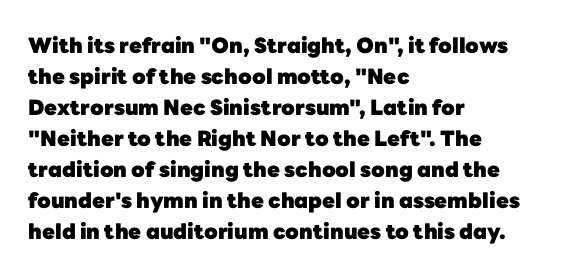
{"italic": "no", "bold": "yes", "underline": "no", "align": "left", "line_spacing": "normal", "line_spacing_ratio": 1.48, "letter_spacing": "normal", "letter_spacing_em": 0.0, "glyph_px": 21}
